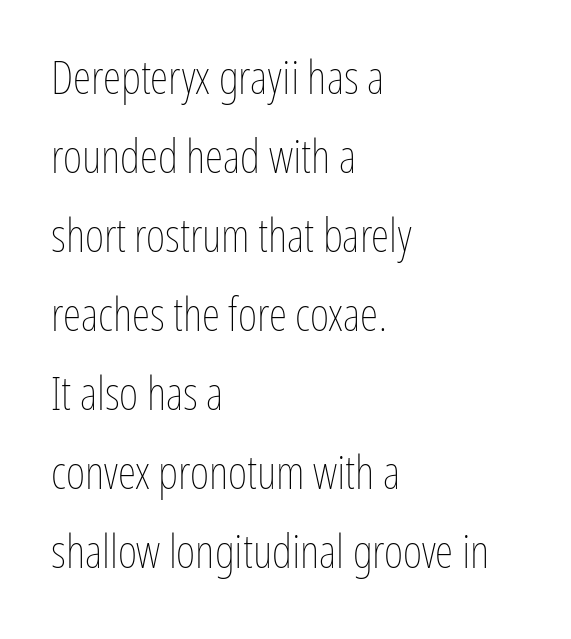
Q: Is the text bold? A: No.
Q: Is the text italic (slanted)? A: No, it is upright.
Q: Is the text underlined? A: No.
Q: How is the paragraph aligned? A: Left-aligned.
Q: Is the spacing between letters normal or unusually wide? A: Normal.
Q: Is the spacing between lines tight, normal or loose? A: Normal.
Q: Width (condensed, normal, or wide)? A: Condensed.
Q: Stroke contrast? A: Low.
Q: x-height? A: Medium.
Q: Monospaced? A: No.
